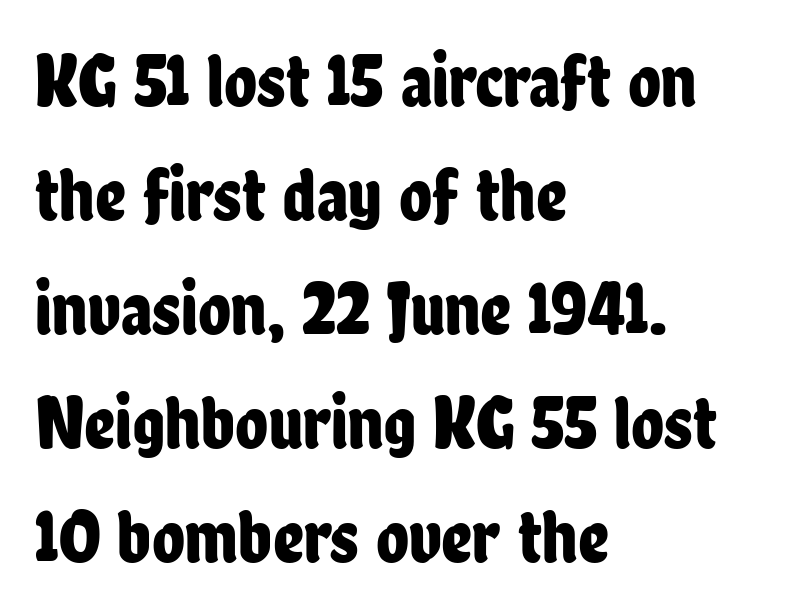
Note the varied advance widths — an 'i' is clearly narrower than an 'm'. You can tell it's not italic because the verticals are truly vertical. Typeset ragged right — the left edge is the straight one. Honestly, the letter spacing is just normal — you wouldn't notice it. The rows are spaced the way most documents space them. The foot of each line stays bare and open.
